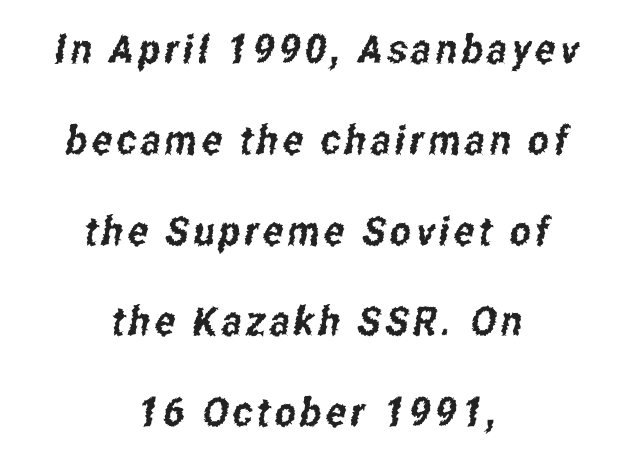
These lines stand farther apart than default settings would place them. Is this a fixed-width face? No — the glyphs have proportional, varying widths. Notice how the passage keeps no hard edge, just a central spine. Has an underline been added? It has not.
